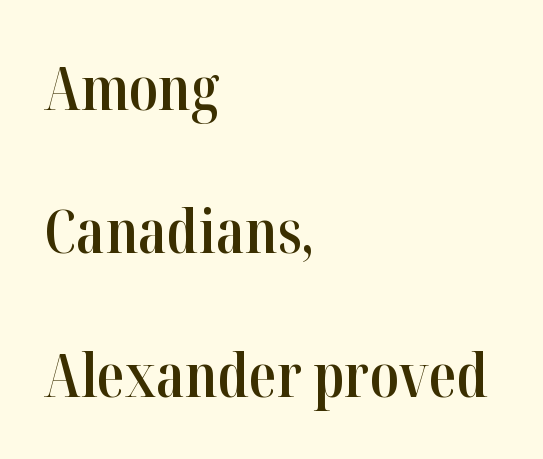
Leading is clearly above the norm, producing a sparse column. Descenders are the only things crossing below the line. Layout note: lines flush left. The passage shown is typed in a proportional face where columns would drift. When letters stand straight like this, we call the style roman or upright. The face used here is rendered with its standard letterfit.
